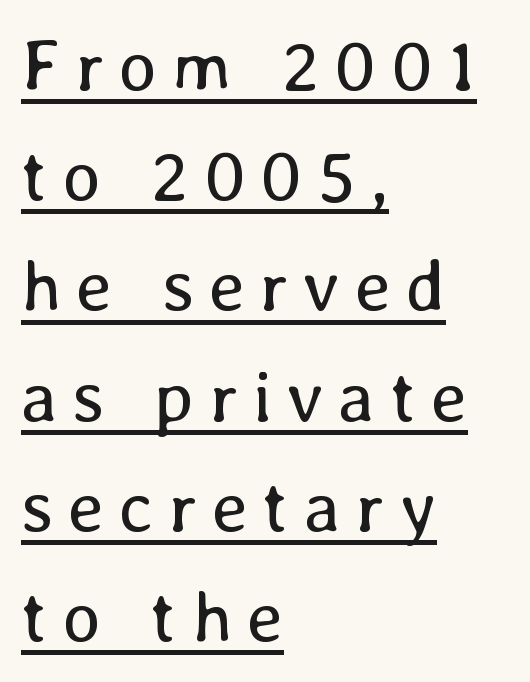
Substantial extra tracking has been applied to these lines. Somebody hit Ctrl+U on this one — the words are underlined. A typesetter would call this proportional, since set widths differ per character. The line-height multiplier appears to be the usual default. Notice how the passage keeps a crisp vertical edge on the left only.
